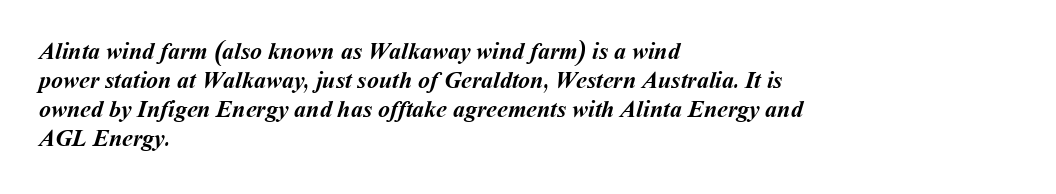
{"bold": "yes", "underline": "no", "align": "left", "line_spacing_ratio": 1.21, "letter_spacing": "normal", "letter_spacing_em": 0.0, "glyph_px": 24}
